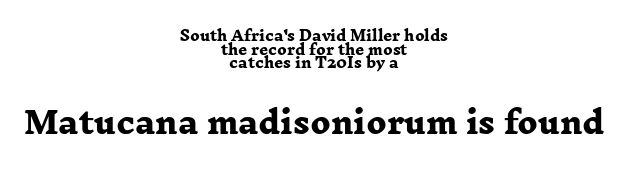
{"serif": "yes", "bold": "yes", "weight": "heavy", "width": "wide", "stroke_contrast": "low", "x_height": "medium", "monospaced": "no", "underline": "no", "align": "center", "line_spacing": "tight", "line_spacing_ratio": 0.98, "letter_spacing": "normal", "letter_spacing_em": 0.0, "larger_block": "second", "size_ratio": 2.14, "glyph_px": 30}
